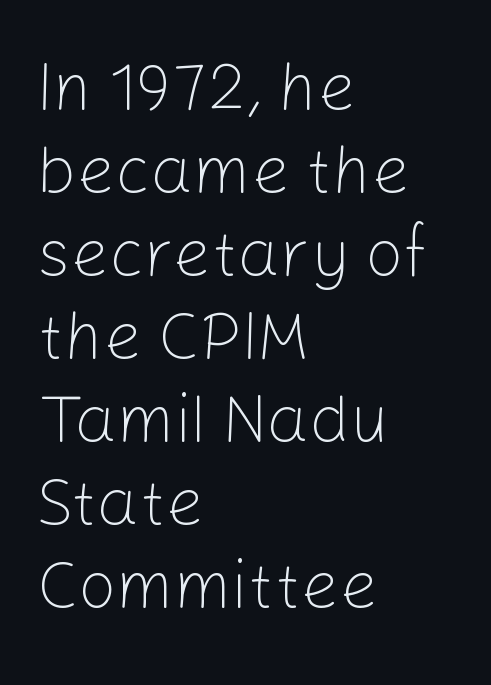
Q: Is the text bold? A: No.
Q: Is the text italic (slanted)? A: No, it is upright.
Q: Is the typeface a serif or a sans-serif typeface? A: Sans-serif.
Q: Is the text underlined? A: No.
Q: How is the paragraph aligned? A: Left-aligned.
Q: Is the spacing between letters normal or unusually wide? A: Normal.
Q: Width (condensed, normal, or wide)? A: Normal.
Q: Stroke contrast? A: Low.
Q: x-height? A: Medium.
Q: Monospaced? A: No.
